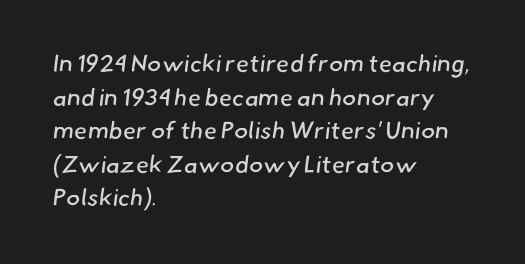
{"bold": "no", "underline": "no", "align": "left", "line_spacing": "normal", "line_spacing_ratio": 1.4, "letter_spacing": "normal", "letter_spacing_em": 0.0, "glyph_px": 24}
